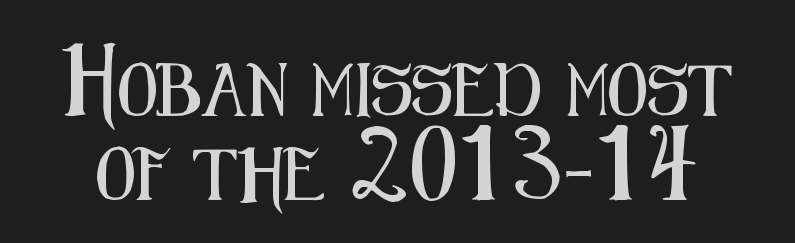
{"italic": "no", "width": "condensed", "stroke_contrast": "medium", "x_height": "medium", "monospaced": "no", "underline": "no", "line_spacing": "normal", "line_spacing_ratio": 1.62, "letter_spacing": "normal", "letter_spacing_em": 0.0, "glyph_px": 52}
